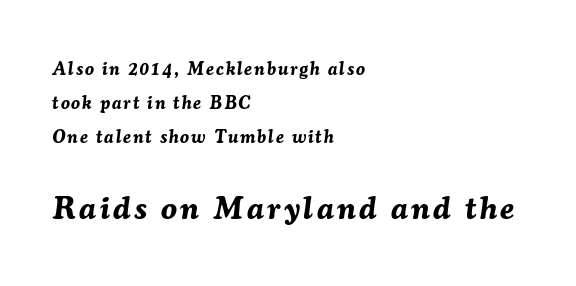
{"italic": "yes", "lean": "right", "slant_degrees": 7, "bold": "yes", "weight": "bold", "width": "normal", "stroke_contrast": "medium", "x_height": "medium", "monospaced": "no", "underline": "no", "align": "left", "line_spacing_ratio": 1.88, "larger_block": "second", "size_ratio": 1.78, "glyph_px": 32}
